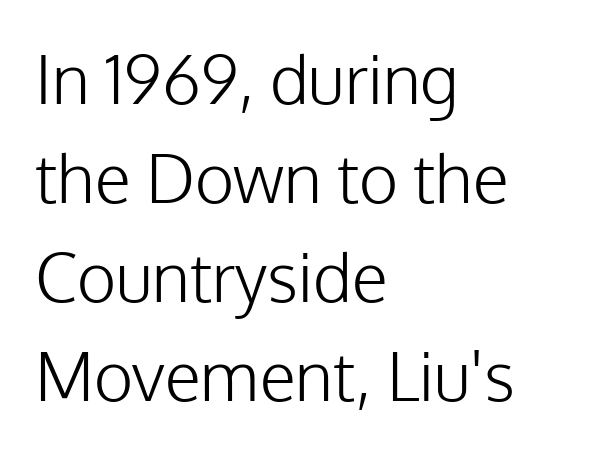
Leftover space on each line is placed entirely after the last word. Line spacing here is normal. This rendering features lettering with no underline. Proportional: the letters do not fall into vertical columns. What kind of face is this? One without serifs — a sans.
